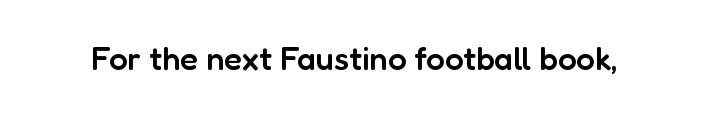
{"serif": "no", "italic": "no", "bold": "semi", "weight": "semibold", "width": "normal", "stroke_contrast": "low", "x_height": "medium", "monospaced": "no", "underline": "no", "letter_spacing": "normal", "letter_spacing_em": 0.0, "glyph_px": 33}
